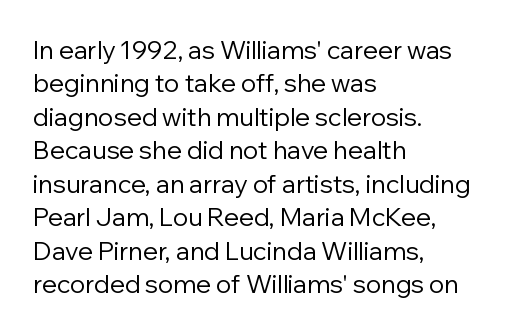
Q: Is the text bold? A: No.
Q: Is the text italic (slanted)? A: No, it is upright.
Q: Is the text underlined? A: No.
Q: How is the paragraph aligned? A: Left-aligned.
Q: Is the spacing between letters normal or unusually wide? A: Normal.
Q: Is the spacing between lines tight, normal or loose? A: Normal.
